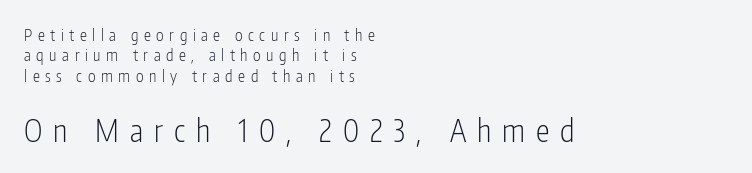
Each row of text sits above clean, open space. The rendering enlarges the type as you move from the upper chunk to the lower. Do the characters align in a grid? No, the font is proportional. Posture: upright roman.
